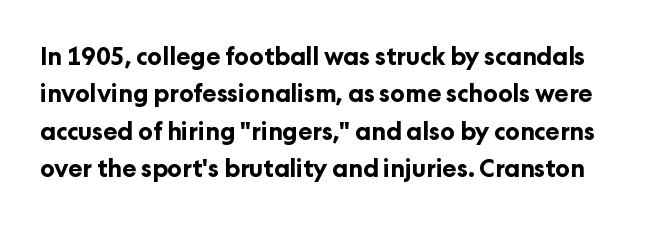
{"italic": "no", "bold": "yes", "underline": "no", "line_spacing": "normal", "line_spacing_ratio": 1.56, "letter_spacing": "normal", "letter_spacing_em": 0.0, "glyph_px": 24}
